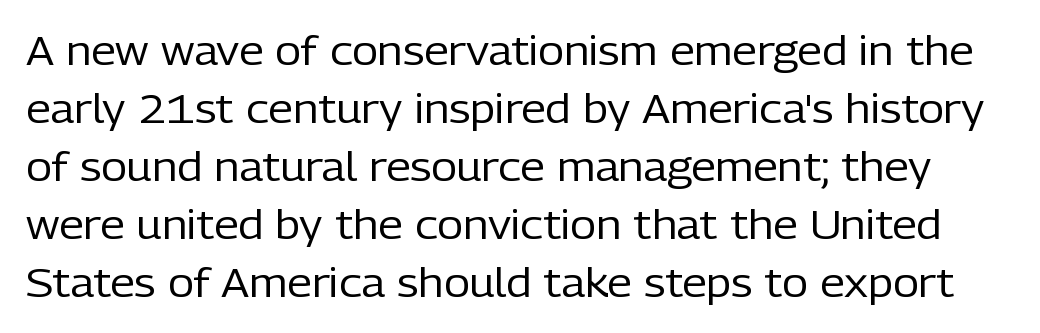
Vertical strokes here are truly vertical. The letters advance in unequal steps, a hallmark of proportional type. Descender tails drop into unmarked territory. Does extra space separate the letters? No, they use regular spacing. One glance says typical: line gaps are just what's usual. Grotesque or geometric, the face here clearly has no serifs.
